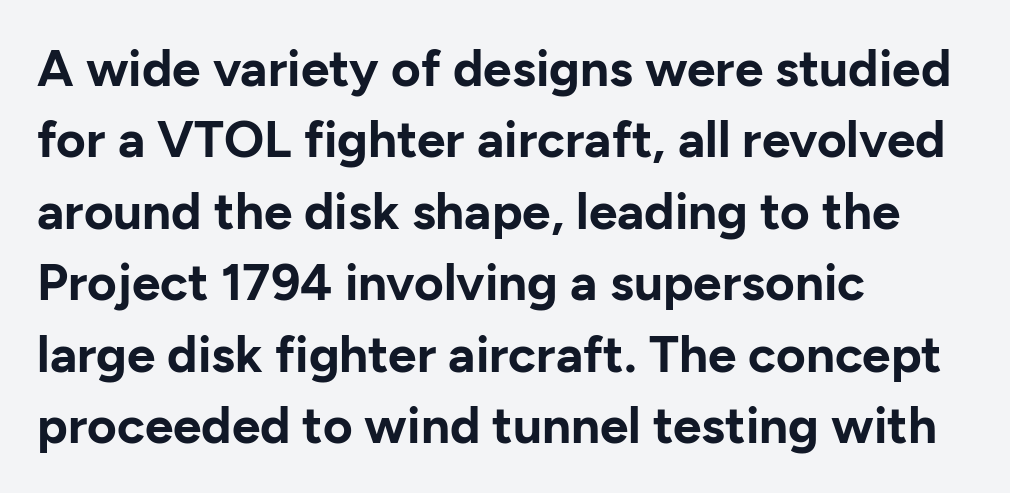
The image shows 51 px bold sans-serif type, upright; set left-aligned, normal line spacing (1.4x), normal letter spacing, not underlined; low stroke contrast and a medium x-height.
